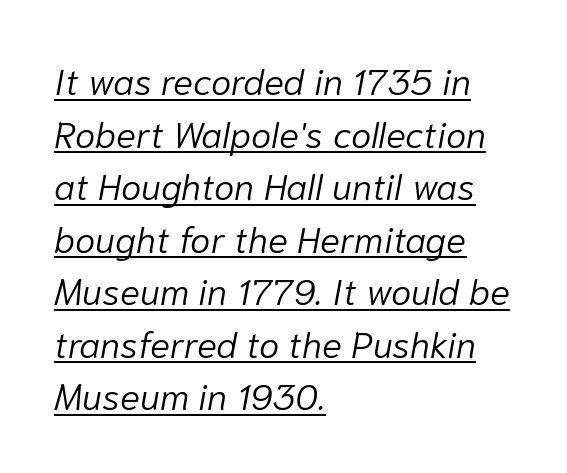
The image shows 37 px light type, italic (leaning right); set left-aligned, normal line spacing (1.42x), normal letter spacing, underlined; low stroke contrast and a medium x-height.
